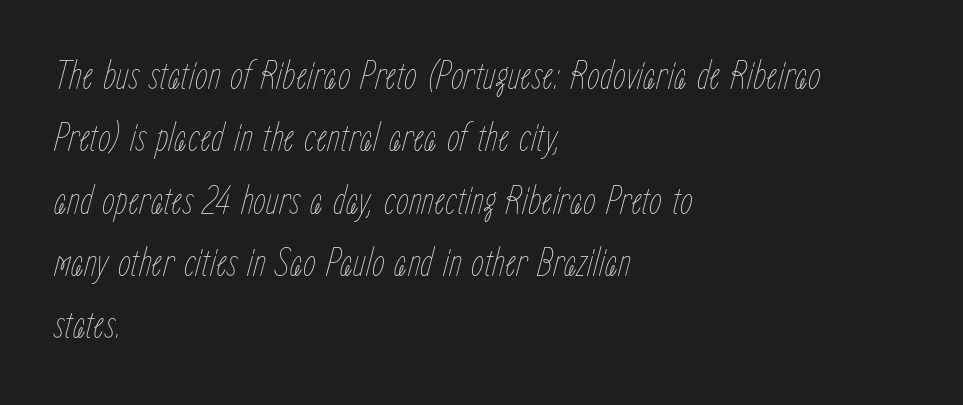
{"italic": "yes", "lean": "right", "slant_degrees": 15, "bold": "no", "weight": "thin", "width": "condensed", "stroke_contrast": "low", "x_height": "medium", "monospaced": "no", "underline": "no", "align": "left", "line_spacing": "normal", "line_spacing_ratio": 1.52, "letter_spacing": "normal", "letter_spacing_em": 0.0, "glyph_px": 41}
